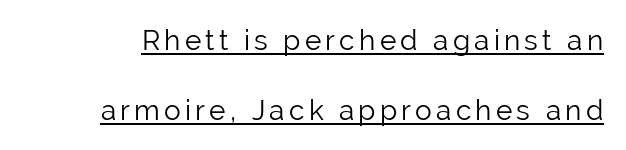
{"serif": "no", "italic": "no", "bold": "no", "weight": "light", "width": "normal", "stroke_contrast": "low", "x_height": "medium", "monospaced": "no", "underline": "yes", "line_spacing": "loose", "line_spacing_ratio": 2.49, "glyph_px": 28}
